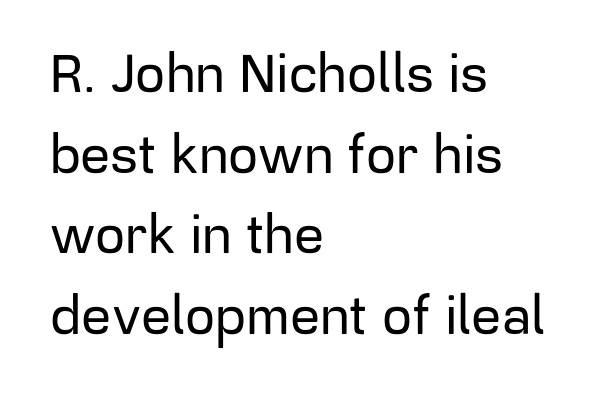
What kind of face is this? One without serifs — a sans. Alignment: flush left. Is the letter spacing exaggerated? No — it looks like the ordinary default. Any mark beneath the type? The region is blank. Normally led — the rows are evenly, conventionally spaced.
